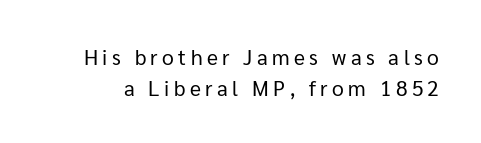
Substantial extra tracking has been applied to these lines. Weight: regular or lighter. Honestly, there is no underline to notice here at all. Nope, not italic — everything's standing straight. The passage shown stacks its lines at a standard gap.
